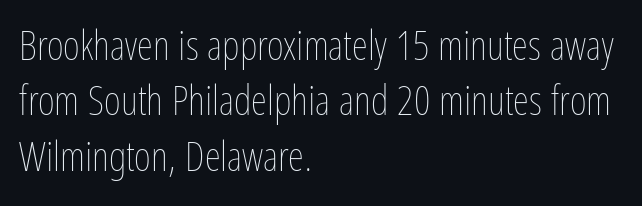
{"italic": "no", "bold": "no", "weight": "thin", "width": "condensed", "stroke_contrast": "low", "x_height": "medium", "monospaced": "no", "underline": "no", "align": "left", "line_spacing": "normal", "line_spacing_ratio": 1.35, "letter_spacing": "normal", "letter_spacing_em": 0.0, "glyph_px": 41}
